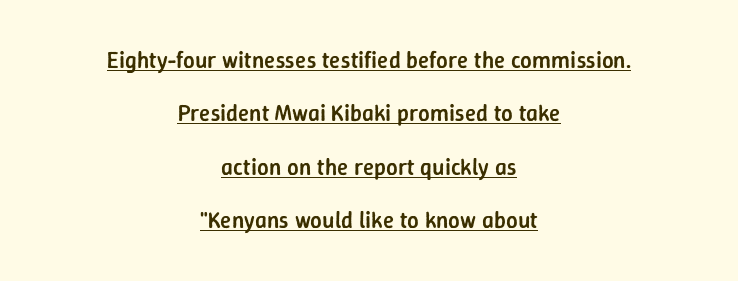
{"italic": "no", "bold": "semi", "underline": "yes", "align": "center", "line_spacing": "loose", "line_spacing_ratio": 2.32, "letter_spacing": "normal", "letter_spacing_em": 0.0, "glyph_px": 23}
